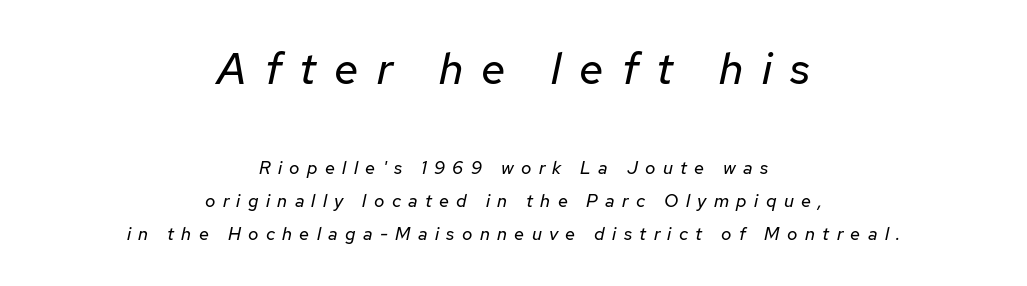
The image shows 44 px regular-weight type, italic (leaning right); set centered, line spacing 1.84x, unusually wide letter spacing (+0.41 em), not underlined; the first (top) block is 2.44x larger; low stroke contrast and a medium x-height.
